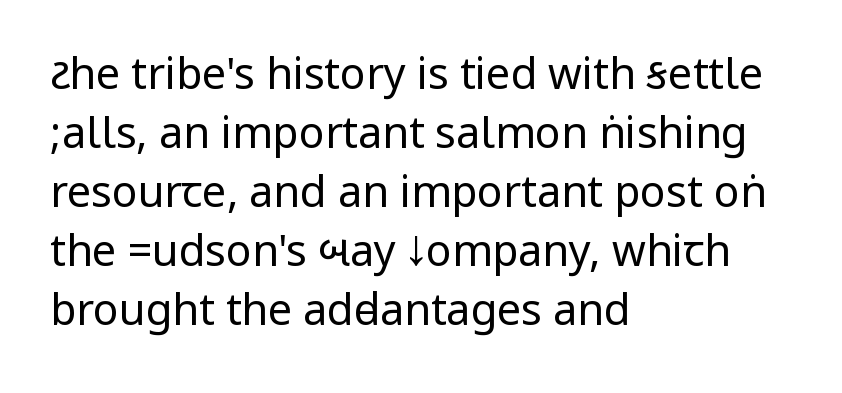
{"serif": "no", "italic": "no", "bold": "no", "weight": "regular", "width": "condensed", "stroke_contrast": "low", "underline": "no", "align": "left", "line_spacing": "normal", "line_spacing_ratio": 1.37, "letter_spacing": "normal", "letter_spacing_em": 0.0, "glyph_px": 43}
